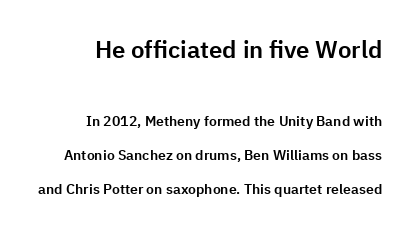
{"italic": "no", "underline": "no", "align": "right", "line_spacing": "loose", "line_spacing_ratio": 2.44, "letter_spacing": "normal", "letter_spacing_em": 0.0, "larger_block": "first", "size_ratio": 1.71, "glyph_px": 24}
